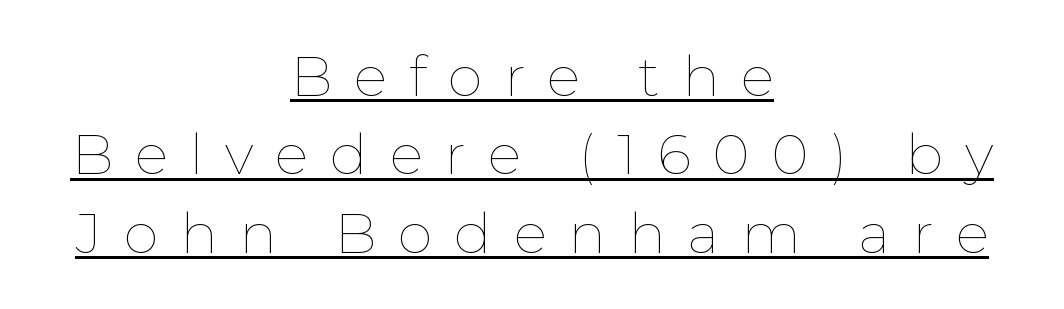
The image shows 56 px thin type, upright; set centered, normal line spacing (1.4x), unusually wide letter spacing (+0.39 em), underlined; low stroke contrast and a medium x-height.
